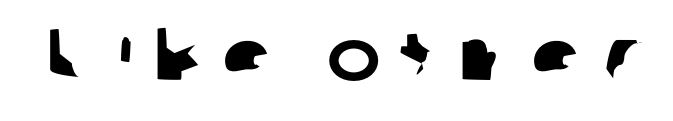
Q: Is the typeface a serif or a sans-serif typeface? A: Sans-serif.
Q: Is the text underlined? A: No.
Q: Is the spacing between letters normal or unusually wide? A: Unusually wide.
Q: Width (condensed, normal, or wide)? A: Normal.
Q: Stroke contrast? A: Low.
Q: x-height? A: Medium.
Q: Monospaced? A: No.
